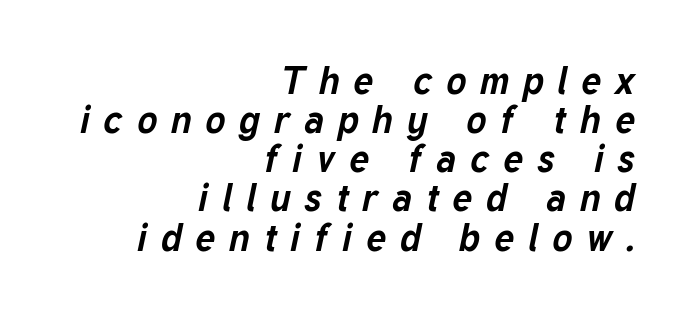
{"italic": "yes", "lean": "right", "slant_degrees": 12, "bold": "yes", "weight": "bold", "width": "normal", "stroke_contrast": "low", "x_height": "medium", "monospaced": "no", "underline": "no", "align": "right", "line_spacing": "tight", "line_spacing_ratio": 1.03, "letter_spacing": "wide", "letter_spacing_em": 0.36, "glyph_px": 38}
